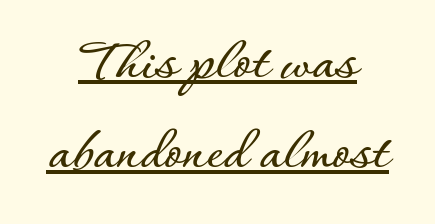
{"width": "normal", "stroke_contrast": "low", "x_height": "small", "monospaced": "no", "underline": "yes", "align": "center", "line_spacing": "normal", "line_spacing_ratio": 1.4, "letter_spacing": "normal", "letter_spacing_em": 0.0, "glyph_px": 64}
